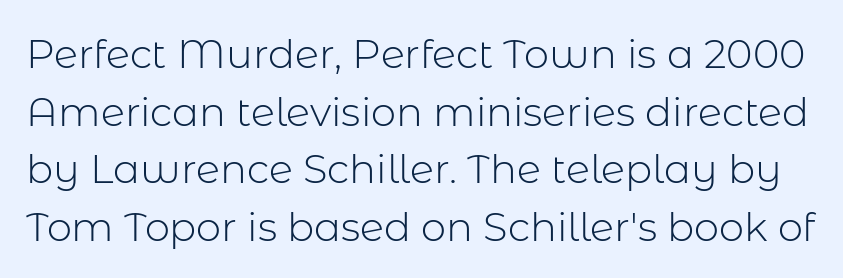
The image shows 40 px light sans-serif type, upright; set normal line spacing (1.44x), normal letter spacing, not underlined; low stroke contrast and a medium x-height.
